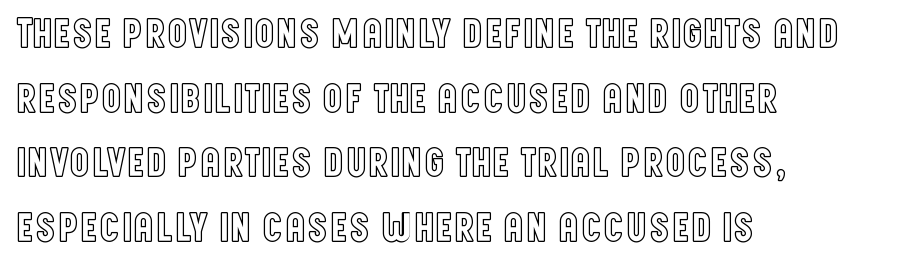
{"italic": "no", "width": "condensed", "x_height": "large", "monospaced": "no", "underline": "no", "align": "left", "line_spacing": "normal", "line_spacing_ratio": 1.54, "letter_spacing": "normal", "letter_spacing_em": 0.0, "glyph_px": 42}
